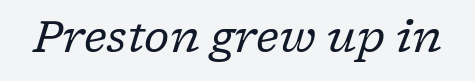
Q: Is the text bold? A: No.
Q: Is the text italic (slanted)? A: Yes, it leans right by about 17 degrees.
Q: Is the typeface a serif or a sans-serif typeface? A: Serif.
Q: Is the text underlined? A: No.
Q: Is the spacing between letters normal or unusually wide? A: Normal.
Q: Width (condensed, normal, or wide)? A: Normal.
Q: Stroke contrast? A: Low.
Q: x-height? A: Medium.
Q: Monospaced? A: No.
